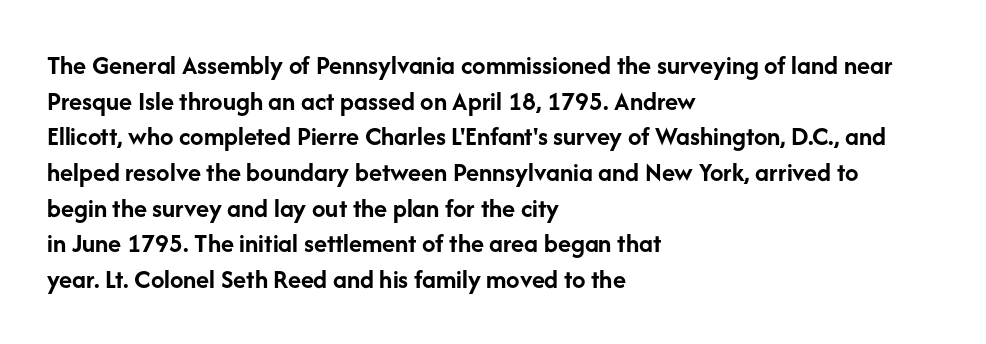
The image shows 27 px bold type, upright; set left-aligned, normal line spacing (1.32x), normal letter spacing, not underlined.
